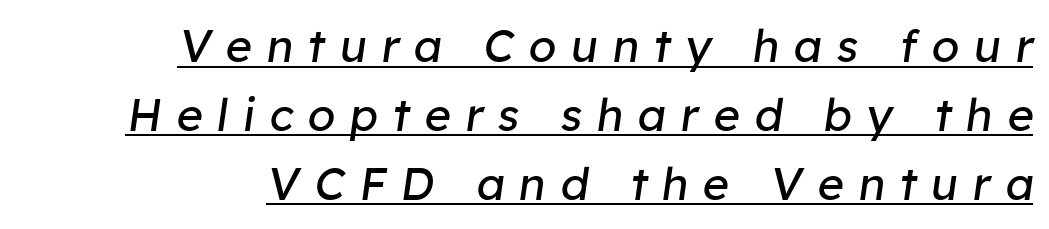
{"italic": "yes", "lean": "right", "slant_degrees": 8, "bold": "no", "weight": "regular", "width": "normal", "stroke_contrast": "low", "x_height": "medium", "monospaced": "no", "underline": "yes", "align": "right", "line_spacing": "normal", "line_spacing_ratio": 1.53, "letter_spacing": "wide", "letter_spacing_em": 0.32, "glyph_px": 45}
